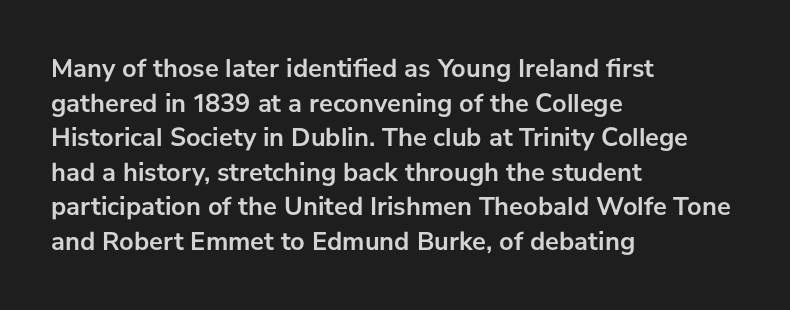
{"italic": "no", "bold": "yes", "underline": "no", "align": "left", "line_spacing": "normal", "line_spacing_ratio": 1.33, "letter_spacing": "normal", "letter_spacing_em": 0.0, "glyph_px": 26}
